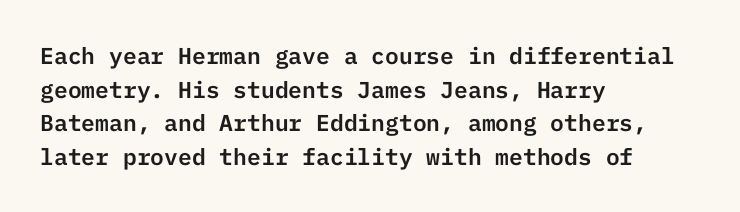
{"italic": "no", "underline": "no", "align": "left", "line_spacing": "normal", "line_spacing_ratio": 1.46, "letter_spacing": "normal", "letter_spacing_em": 0.0, "glyph_px": 23}
